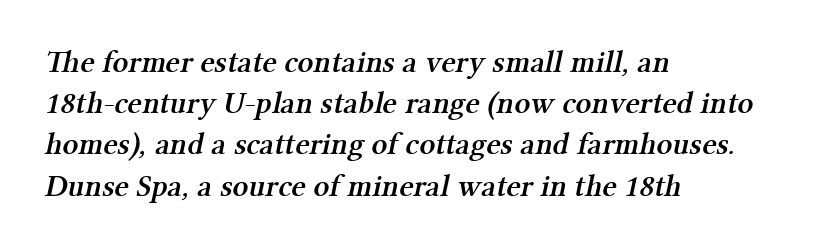
The image shows 31 px semibold serif type; set left-aligned, normal line spacing (1.33x), normal letter spacing, not underlined; medium stroke contrast and a medium x-height.
